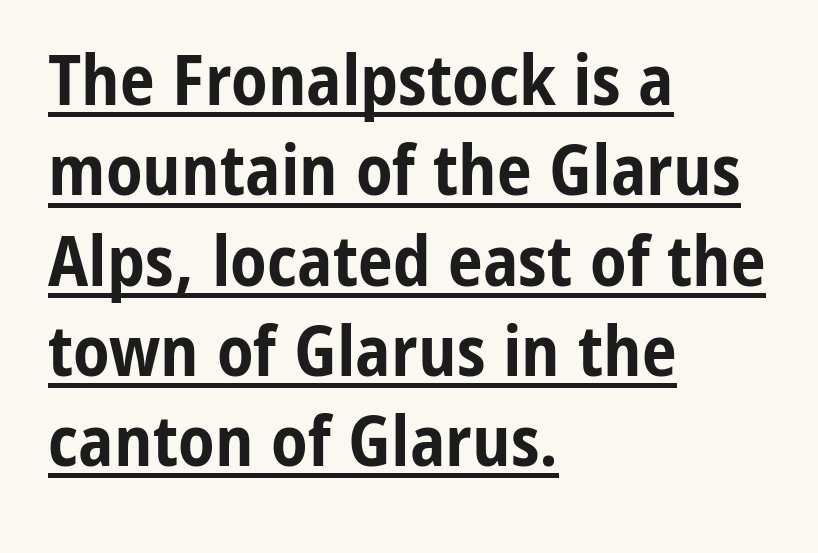
The line-height multiplier appears to be the usual default. The glyphs in this specimen are sans serif. The face used here is rendered with its standard letterfit. This sample carries an underscore along the baseline area. Plenty of ink on the page — the face is bold. Italic: no, the glyphs are upright roman.
